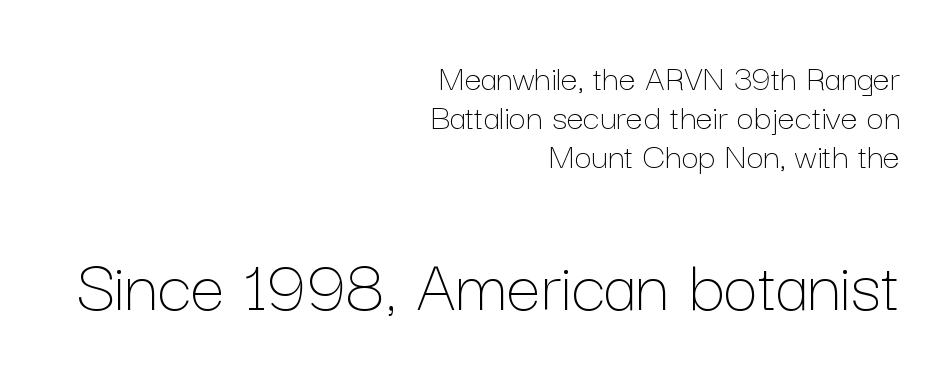
Q: Is the text bold? A: No.
Q: Is the text italic (slanted)? A: No, it is upright.
Q: Is the text underlined? A: No.
Q: How is the paragraph aligned? A: Right-aligned.
Q: Is the spacing between letters normal or unusually wide? A: Normal.
Q: Is the spacing between lines tight, normal or loose? A: Tight.
Q: Which block of text is set in a larger size, the first (top) or the second (bottom)? A: The second (bottom) one.
Q: Width (condensed, normal, or wide)? A: Normal.
Q: Stroke contrast? A: Low.
Q: x-height? A: Medium.
Q: Monospaced? A: No.
